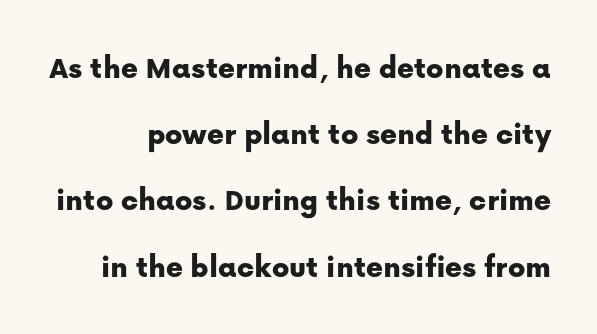
Character widths vary here, with narrow letters taking less room than wide ones. No italicization has been applied; the sample stays upright. Unlike a traditional serif, this face leaves its strokes unadorned. Words appear dense and cohesive because spacing is normal.
